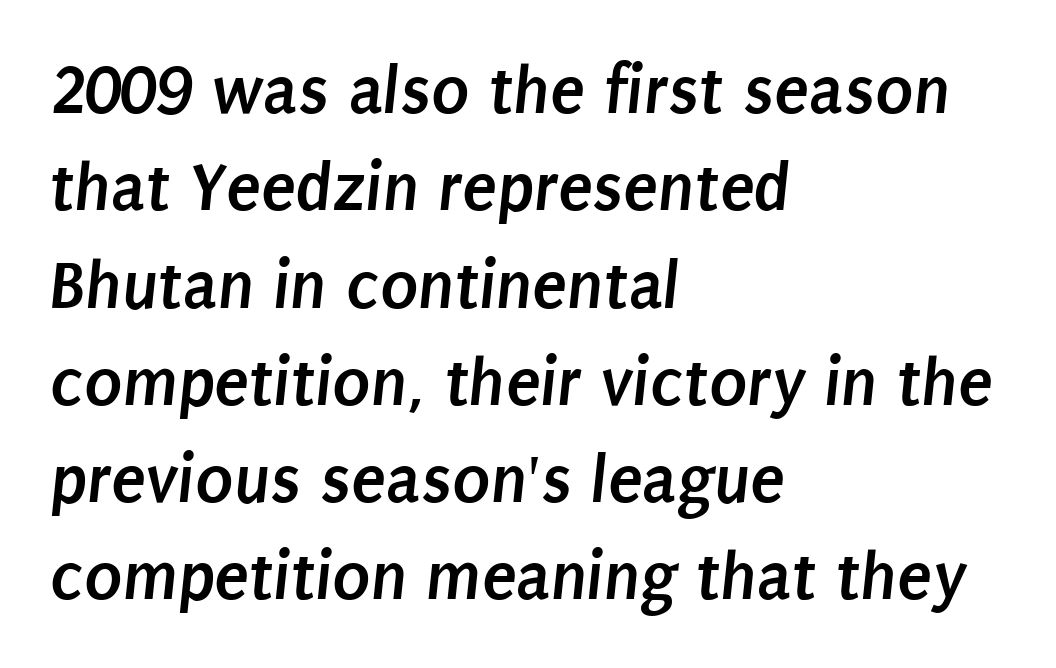
{"serif": "no", "bold": "yes", "weight": "semibold", "width": "condensed", "stroke_contrast": "low", "x_height": "large", "monospaced": "no", "underline": "no", "align": "left", "line_spacing": "normal", "line_spacing_ratio": 1.37, "letter_spacing": "normal", "letter_spacing_em": 0.0, "glyph_px": 71}
